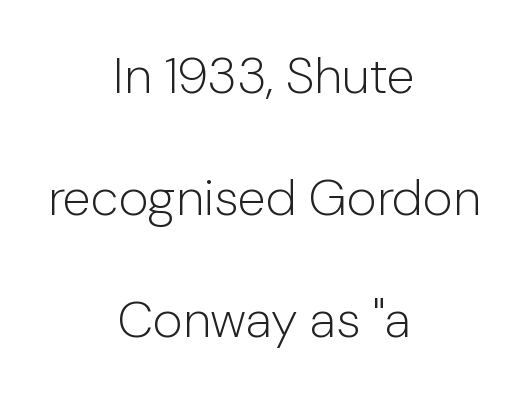
Q: Is the text bold? A: No.
Q: Is the text italic (slanted)? A: No, it is upright.
Q: Is the typeface a serif or a sans-serif typeface? A: Sans-serif.
Q: Is the text underlined? A: No.
Q: How is the paragraph aligned? A: Centered.
Q: Is the spacing between letters normal or unusually wide? A: Normal.
Q: Is the spacing between lines tight, normal or loose? A: Loose.
Q: Width (condensed, normal, or wide)? A: Normal.
Q: Stroke contrast? A: Low.
Q: x-height? A: Medium.
Q: Monospaced? A: No.
